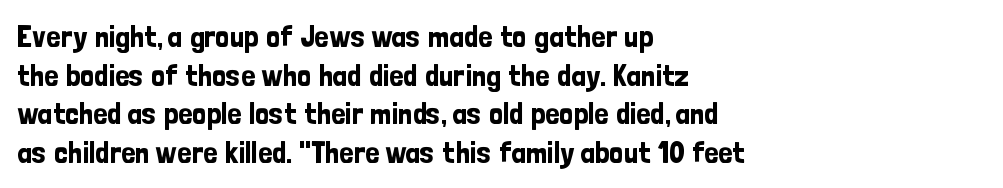
The image shows 31 px condensed sans-serif type, upright; set left-aligned, normal line spacing (1.25x), normal letter spacing, not underlined; low stroke contrast and a medium x-height.
